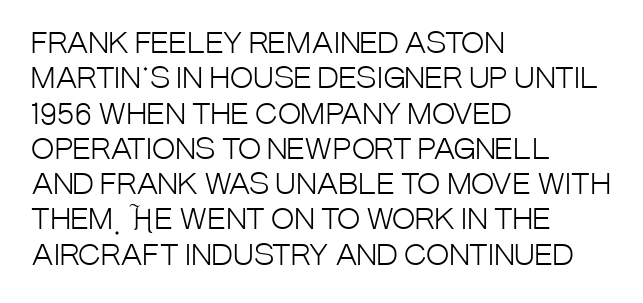
The image shows 28 px light, condensed sans-serif type, upright; set left-aligned, normal line spacing (1.26x), normal letter spacing, not underlined; low stroke contrast and a large x-height.
